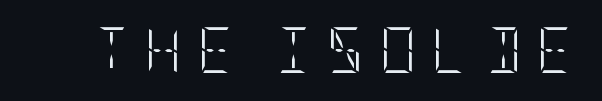
The image shows 45 px light, condensed type, upright; set unusually wide letter spacing (+0.35 em), not underlined; low stroke contrast and a large x-height.
